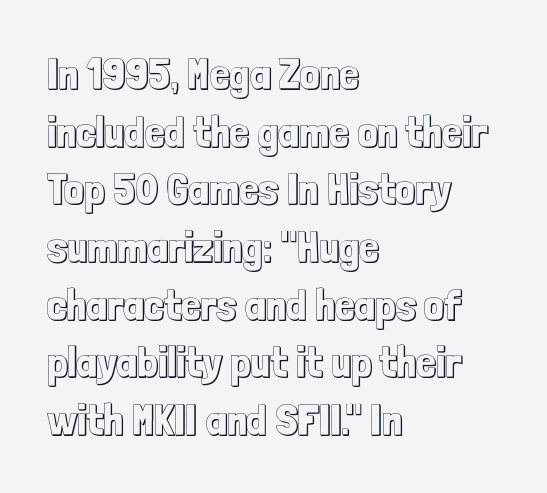
The image shows 44 px condensed type, upright; set left-aligned, normal line spacing (1.31x), normal letter spacing, not underlined; a medium x-height.
